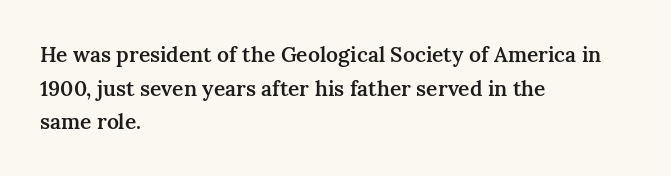
In terms of leading, this rendering sits right in the middle. These words are printed semibold, heavier than regular yet not bold. One-word summary of the alignment: left. Underline: absent.
